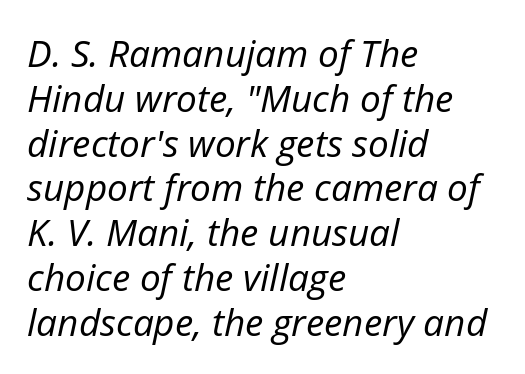
{"italic": "yes", "lean": "right", "slant_degrees": 12, "bold": "no", "weight": "regular", "width": "normal", "stroke_contrast": "low", "x_height": "medium", "monospaced": "no", "underline": "no", "align": "left", "line_spacing_ratio": 1.21, "letter_spacing": "normal", "letter_spacing_em": 0.0, "glyph_px": 37}
